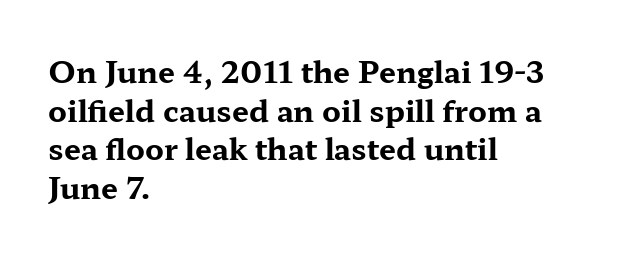
The image shows 30 px bold, wide serif type, upright; set left-aligned, normal line spacing (1.29x), normal letter spacing, not underlined; medium stroke contrast and a medium x-height.
